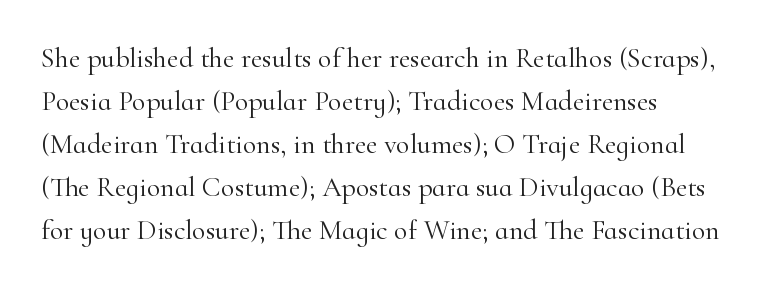
Q: Is the text bold? A: No.
Q: Is the text italic (slanted)? A: No, it is upright.
Q: Is the typeface a serif or a sans-serif typeface? A: Serif.
Q: Is the text underlined? A: No.
Q: Is the spacing between letters normal or unusually wide? A: Normal.
Q: Is the spacing between lines tight, normal or loose? A: Normal.
Q: Width (condensed, normal, or wide)? A: Normal.
Q: Stroke contrast? A: High.
Q: x-height? A: Small.
Q: Monospaced? A: No.
